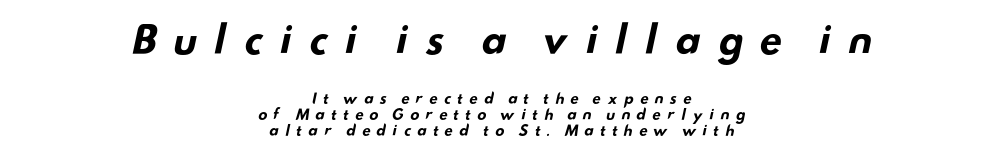
The image shows 37 px bold, wide sans-serif type; set centered, tight line spacing (1.13x), unusually wide letter spacing (+0.39 em), not underlined; the first (top) block is 2.64x larger; low stroke contrast and a small x-height.
